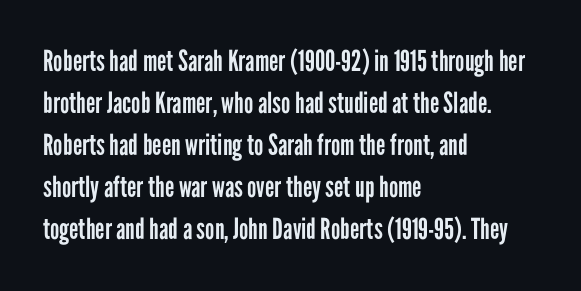
Q: Is the text bold? A: No.
Q: Is the text italic (slanted)? A: No, it is upright.
Q: Is the typeface a serif or a sans-serif typeface? A: Sans-serif.
Q: Is the text underlined? A: No.
Q: How is the paragraph aligned? A: Left-aligned.
Q: Is the spacing between letters normal or unusually wide? A: Normal.
Q: Is the spacing between lines tight, normal or loose? A: Normal.
Q: Width (condensed, normal, or wide)? A: Condensed.
Q: Stroke contrast? A: Low.
Q: x-height? A: Medium.
Q: Monospaced? A: No.
